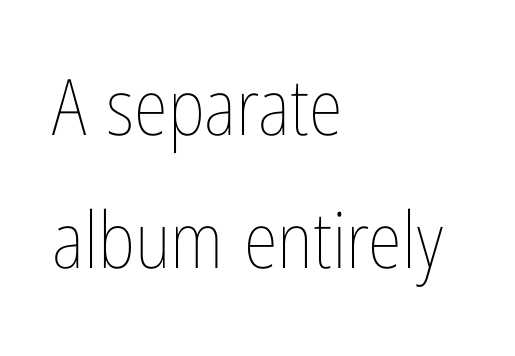
Nobody touched the tracking dial on this one. Ordinary non-slanted type is in use. This block has exactly the height ordinary leading produces. The strokes carry an ordinary text weight at most.
